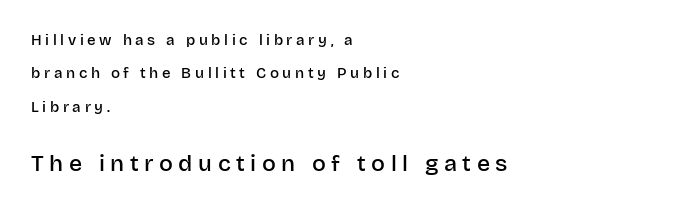
{"italic": "no", "bold": "semi", "underline": "no", "align": "left", "line_spacing": "loose", "line_spacing_ratio": 2.22, "letter_spacing": "wide", "letter_spacing_em": 0.24, "larger_block": "second", "size_ratio": 1.53, "glyph_px": 23}
